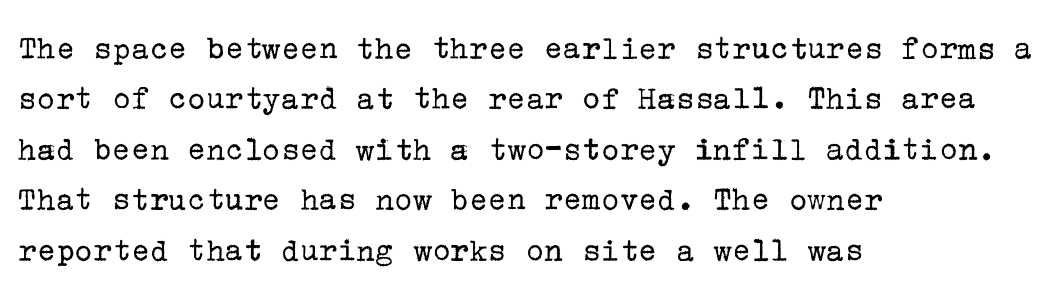
Q: Is the text bold? A: No.
Q: Is the text italic (slanted)? A: No, it is upright.
Q: Is the typeface a serif or a sans-serif typeface? A: Serif.
Q: Is the text underlined? A: No.
Q: How is the paragraph aligned? A: Left-aligned.
Q: Is the spacing between letters normal or unusually wide? A: Normal.
Q: Is the spacing between lines tight, normal or loose? A: Normal.
Q: Width (condensed, normal, or wide)? A: Normal.
Q: Stroke contrast? A: Low.
Q: x-height? A: Medium.
